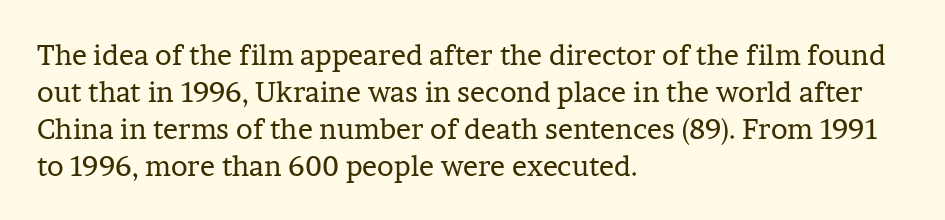
{"serif": "yes", "italic": "no", "bold": "no", "weight": "regular", "width": "normal", "stroke_contrast": "low", "x_height": "medium", "monospaced": "no", "underline": "no", "align": "left", "line_spacing": "normal", "line_spacing_ratio": 1.32, "letter_spacing": "normal", "letter_spacing_em": 0.0, "glyph_px": 28}
